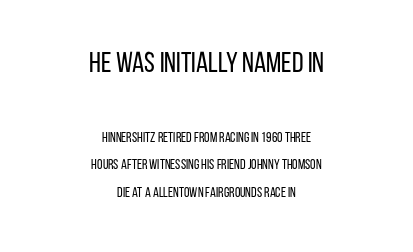
{"serif": "no", "italic": "no", "bold": "no", "weight": "regular", "width": "condensed", "stroke_contrast": "low", "x_height": "large", "monospaced": "no", "underline": "no", "align": "center", "line_spacing": "loose", "line_spacing_ratio": 1.98, "letter_spacing": "normal", "letter_spacing_em": 0.0, "larger_block": "first", "size_ratio": 2.07, "glyph_px": 29}
